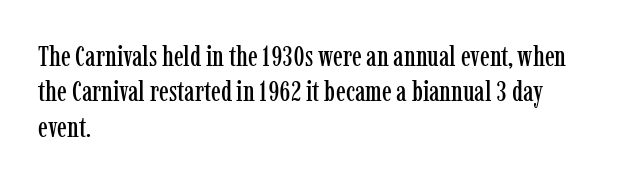
{"serif": "yes", "italic": "no", "width": "condensed", "stroke_contrast": "low", "x_height": "medium", "monospaced": "no", "underline": "no", "align": "left", "line_spacing_ratio": 1.22, "letter_spacing": "normal", "letter_spacing_em": 0.0, "glyph_px": 29}
